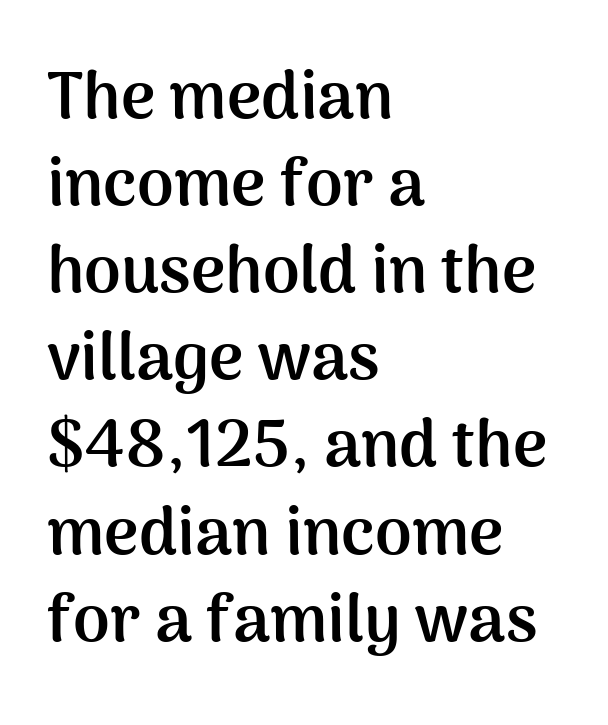
The image shows 66 px semibold sans-serif type, upright; set left-aligned, normal line spacing (1.32x), normal letter spacing, not underlined; medium stroke contrast and a medium x-height.
